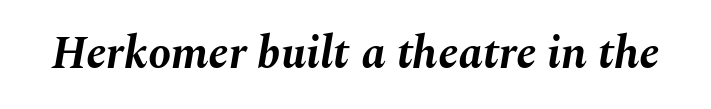
{"italic": "yes", "lean": "right", "slant_degrees": 10, "bold": "yes", "weight": "bold", "width": "normal", "stroke_contrast": "medium", "x_height": "medium", "monospaced": "no", "underline": "no", "letter_spacing": "normal", "letter_spacing_em": 0.0, "glyph_px": 46}
